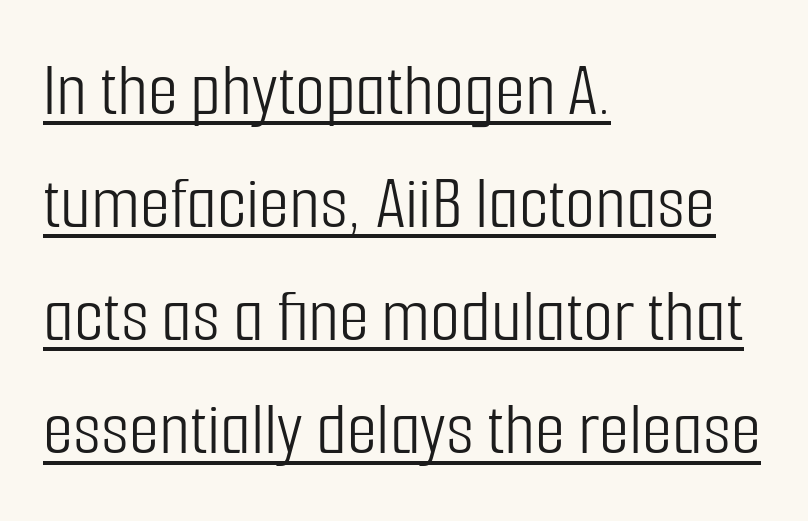
{"serif": "no", "italic": "no", "bold": "no", "weight": "light", "width": "condensed", "stroke_contrast": "low", "x_height": "medium", "monospaced": "no", "underline": "yes", "align": "left", "line_spacing": "normal", "line_spacing_ratio": 1.45, "letter_spacing": "normal", "letter_spacing_em": 0.0, "glyph_px": 78}
